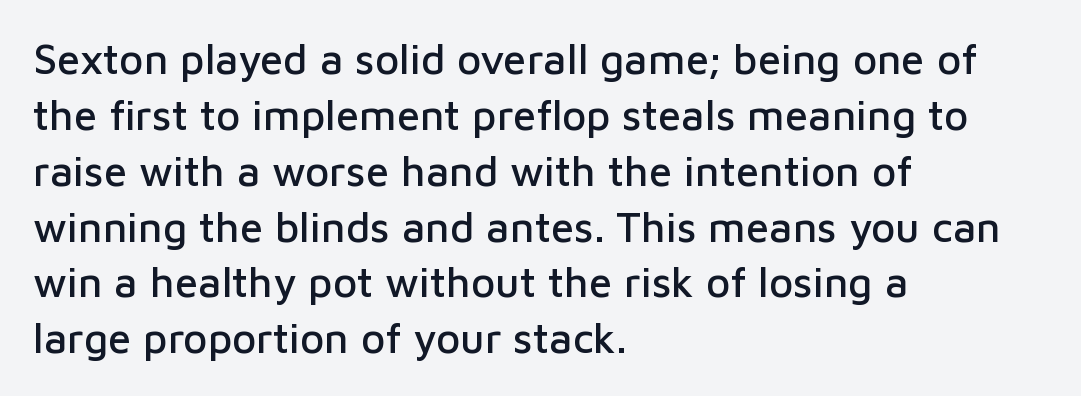
Notice how descenders clear the ascenders below comfortably — that's standard leading. Look at the bottom of the vertical strokes: they stop flat, with no serifs. Compared with typical body copy, the letter spacing here is the same. The rendering anchors every line to the left-hand side.
